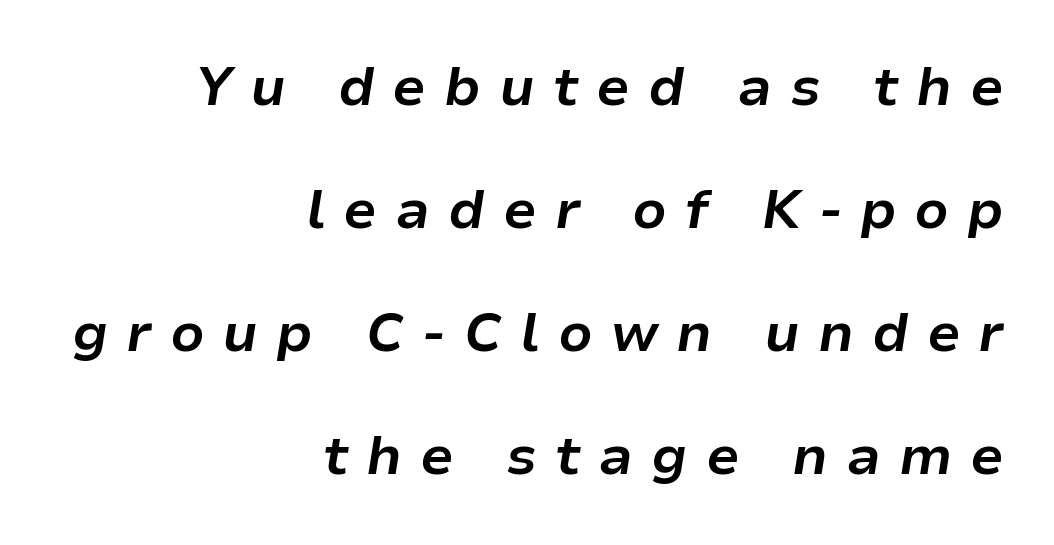
The image shows 54 px bold type, italic (leaning right); set right-aligned, loose line spacing (2.28x), unusually wide letter spacing (+0.33 em), not underlined; low stroke contrast and a medium x-height.
